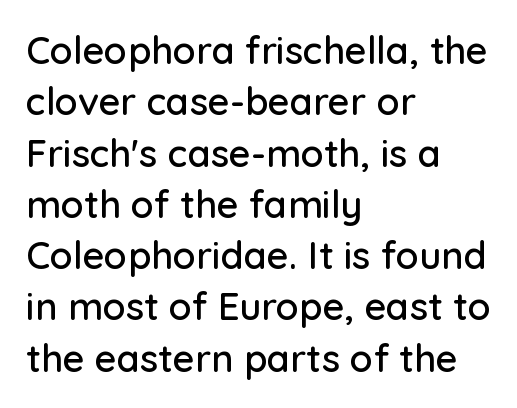
Q: Is the text italic (slanted)? A: No, it is upright.
Q: Is the typeface a serif or a sans-serif typeface? A: Sans-serif.
Q: Is the text underlined? A: No.
Q: How is the paragraph aligned? A: Left-aligned.
Q: Is the spacing between letters normal or unusually wide? A: Normal.
Q: Is the spacing between lines tight, normal or loose? A: Normal.
Q: Width (condensed, normal, or wide)? A: Normal.
Q: Stroke contrast? A: Low.
Q: x-height? A: Medium.
Q: Monospaced? A: No.
